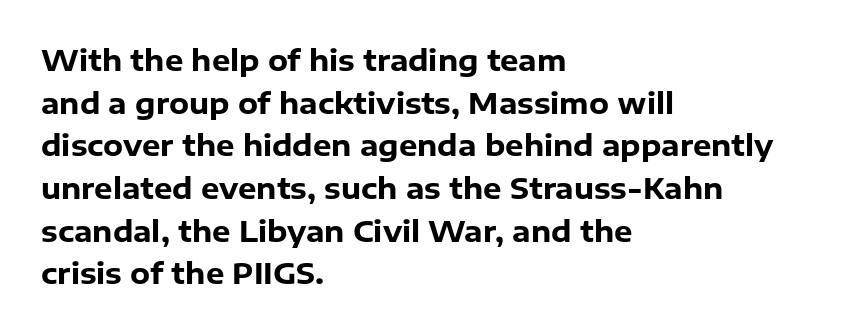
Observe the ordinary spacing: letters are neighbours, not strangers. Plenty of ink on the page — the face is bold. This sample uses an upright cut, with every glyph sitting square on the baseline. In terms of leading, this rendering sits right in the middle. The space beneath each line is pristine and unruled. Alignment: flush left.
